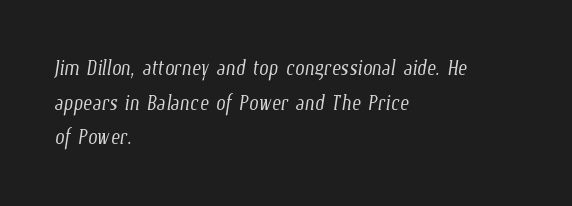
Q: Is the text bold? A: No.
Q: Is the text underlined? A: No.
Q: How is the paragraph aligned? A: Left-aligned.
Q: Is the spacing between letters normal or unusually wide? A: Normal.
Q: Is the spacing between lines tight, normal or loose? A: Normal.
